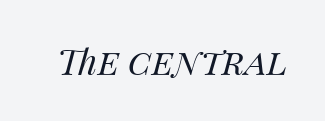
Tracking here is standard; glyphs follow each other at the usual distance. Ink coverage per letter is moderate at most. Plain, unruled lines of type. Character widths vary here, with narrow letters taking less room than wide ones. Slant detected: the letters are inclined.
